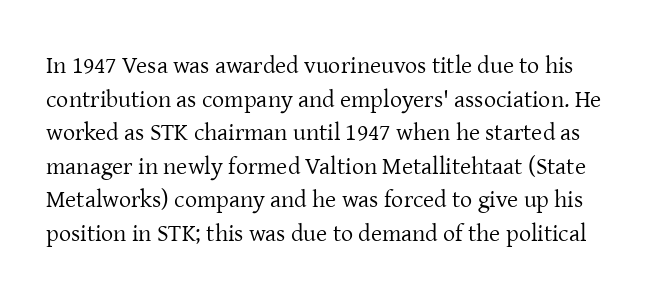
{"italic": "no", "bold": "no", "underline": "no", "line_spacing": "normal", "line_spacing_ratio": 1.4, "letter_spacing": "normal", "letter_spacing_em": 0.0, "glyph_px": 24}
